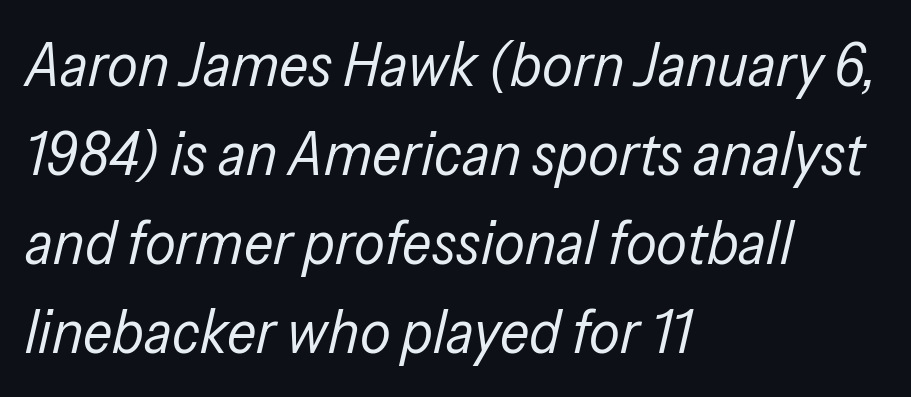
{"italic": "yes", "lean": "right", "slant_degrees": 13, "bold": "no", "weight": "regular", "width": "condensed", "stroke_contrast": "low", "x_height": "medium", "monospaced": "no", "underline": "no", "align": "left", "line_spacing": "normal", "line_spacing_ratio": 1.46, "letter_spacing": "normal", "letter_spacing_em": 0.0, "glyph_px": 61}
